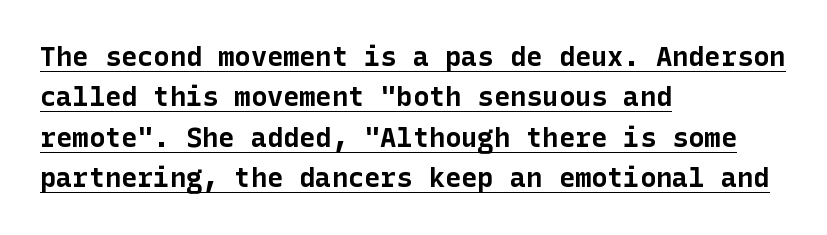
Q: Is the text bold? A: Yes.
Q: Is the text italic (slanted)? A: No, it is upright.
Q: Is the text underlined? A: Yes.
Q: How is the paragraph aligned? A: Left-aligned.
Q: Is the spacing between letters normal or unusually wide? A: Normal.
Q: Is the spacing between lines tight, normal or loose? A: Normal.
